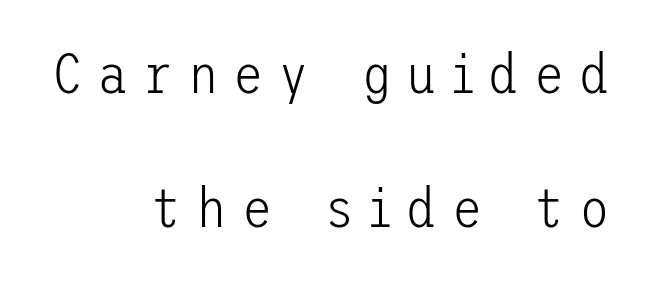
The image shows 56 px light sans-serif type, upright; set right-aligned, loose line spacing (2.4x), unusually wide letter spacing (+0.26 em), not underlined; low stroke contrast and a medium x-height.
